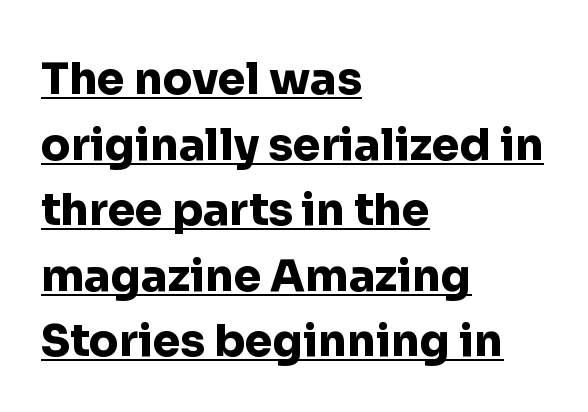
The sample has been set heavy, in full bold. Line beginnings align vertically; line endings do not. Each letter's strokes conclude bluntly, with no projecting serifs. Horizontal bands of white between lines are of average thickness.
